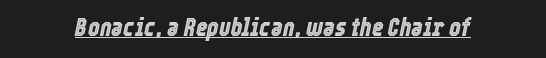
{"italic": "yes", "lean": "right", "slant_degrees": 12, "underline": "yes", "letter_spacing": "normal", "letter_spacing_em": 0.0, "glyph_px": 25}
